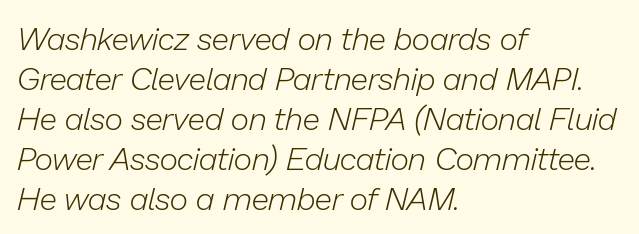
{"italic": "yes", "lean": "right", "slant_degrees": 13, "bold": "no", "weight": "light", "width": "normal", "stroke_contrast": "low", "x_height": "medium", "monospaced": "no", "underline": "no", "align": "left", "line_spacing": "normal", "line_spacing_ratio": 1.25, "letter_spacing": "normal", "letter_spacing_em": 0.0, "glyph_px": 32}
